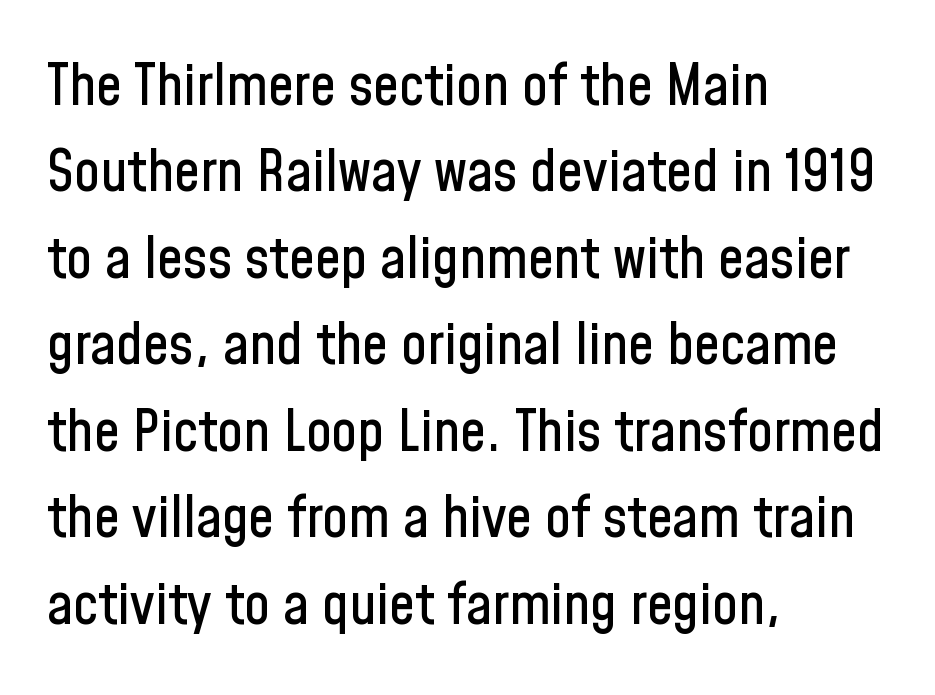
The image shows 58 px condensed sans-serif type, upright; set left-aligned, normal line spacing (1.49x), normal letter spacing, not underlined; low stroke contrast and a medium x-height.
